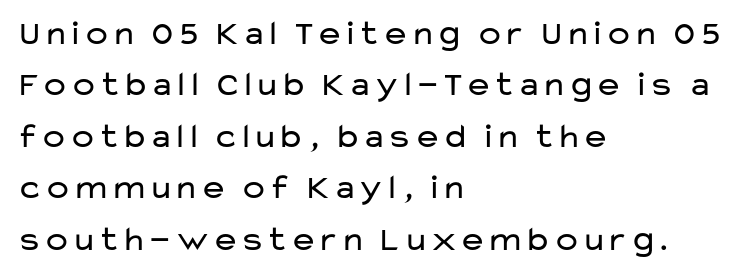
Students, note that the glyphs here touch the page at normal intervals. A bare baseline throughout the passage. Examine the stroke ends and you'll find no serifs. A typesetter would call this proportional, since set widths differ per character. These lines were composed using upright roman letters.
